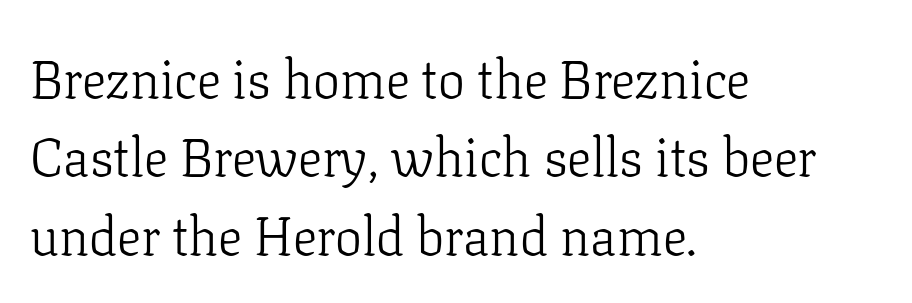
The image shows 54 px light serif type, upright; set left-aligned, normal line spacing (1.45x), normal letter spacing, not underlined; low stroke contrast and a medium x-height.
